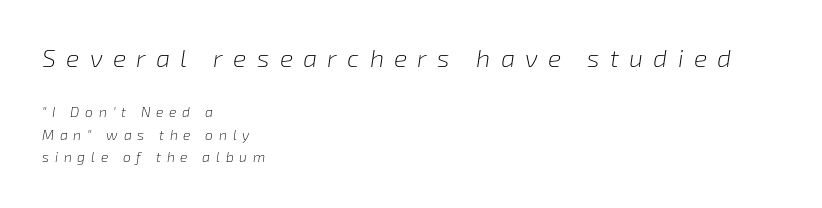
Q: Is the text bold? A: No.
Q: Is the text italic (slanted)? A: Yes, it leans right by about 8 degrees.
Q: Is the text underlined? A: No.
Q: How is the paragraph aligned? A: Left-aligned.
Q: Is the spacing between letters normal or unusually wide? A: Unusually wide.
Q: Is the spacing between lines tight, normal or loose? A: Normal.
Q: Which block of text is set in a larger size, the first (top) or the second (bottom)? A: The first (top) one.
